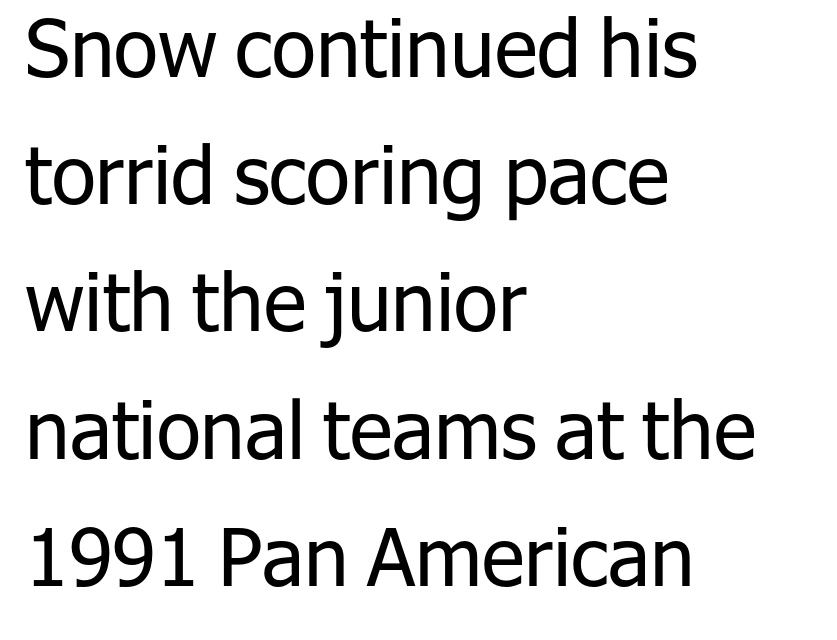
{"serif": "no", "italic": "no", "bold": "no", "weight": "regular", "width": "normal", "stroke_contrast": "low", "x_height": "medium", "monospaced": "no", "underline": "no", "align": "left", "line_spacing": "normal", "line_spacing_ratio": 1.59, "letter_spacing": "normal", "letter_spacing_em": 0.0, "glyph_px": 80}
